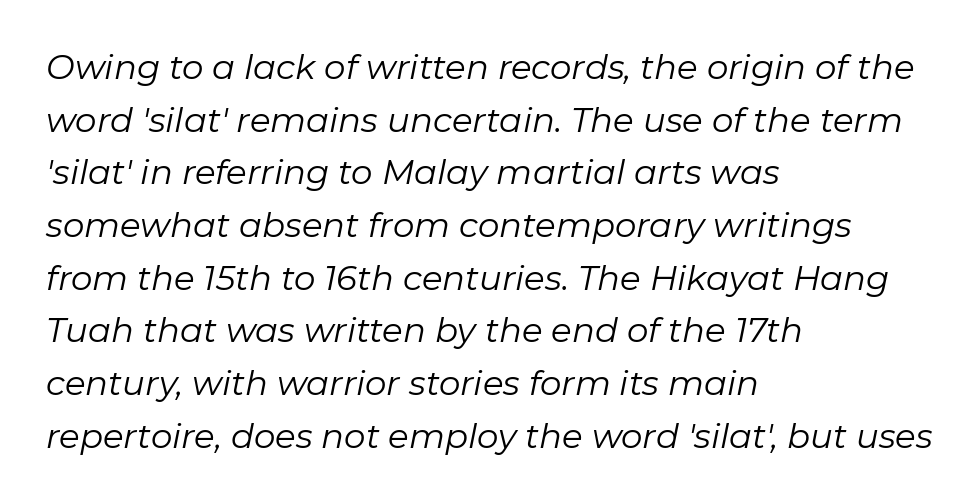
{"italic": "yes", "lean": "right", "slant_degrees": 11, "bold": "no", "weight": "regular", "width": "normal", "stroke_contrast": "low", "x_height": "medium", "monospaced": "no", "underline": "no", "align": "left", "line_spacing": "normal", "line_spacing_ratio": 1.55, "letter_spacing": "normal", "letter_spacing_em": 0.0, "glyph_px": 34}
